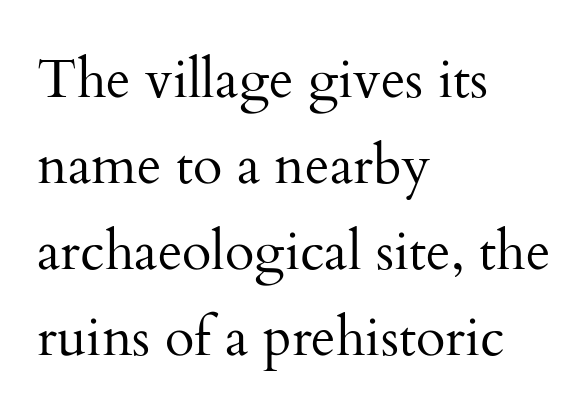
The letters look calm and open, with moderate or lighter stems. You can tell it's not italic because the verticals are truly vertical. What kind of face is this? One with serifs. You could not count columns in this text — the font is proportionally spaced.
